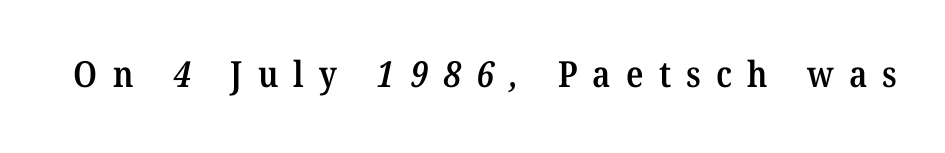
These words are printed semibold, heavier than regular yet not bold. Does extra space separate the letters? Yes, quite a lot of it. Plain, unruled lines of type. Serif or sans? Serif — the stroke terminals have little feet.
